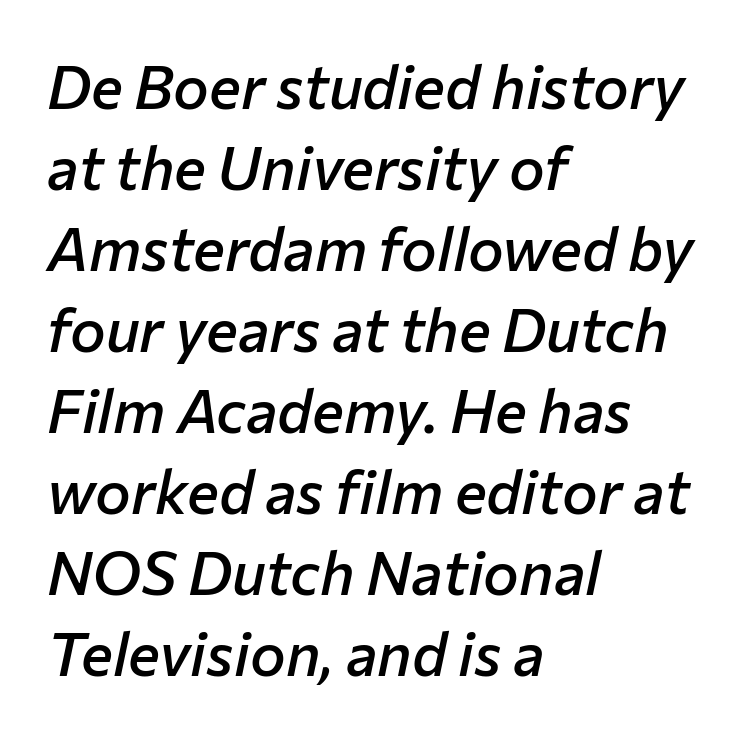
The image shows 60 px semibold type, italic (leaning right); set left-aligned, normal line spacing (1.35x), normal letter spacing, not underlined; low stroke contrast and a medium x-height.
